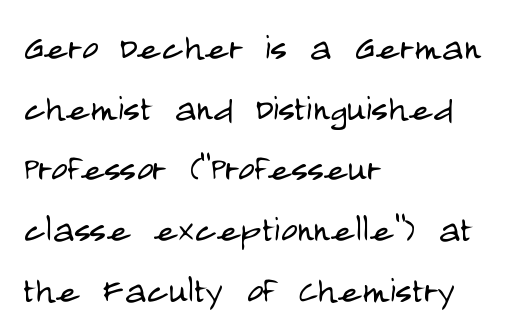
{"serif": "no", "italic": "no", "bold": "no", "weight": "light", "width": "condensed", "stroke_contrast": "low", "x_height": "large", "monospaced": "no", "underline": "no", "align": "left", "line_spacing": "normal", "line_spacing_ratio": 1.35, "letter_spacing": "normal", "letter_spacing_em": 0.0, "glyph_px": 45}
